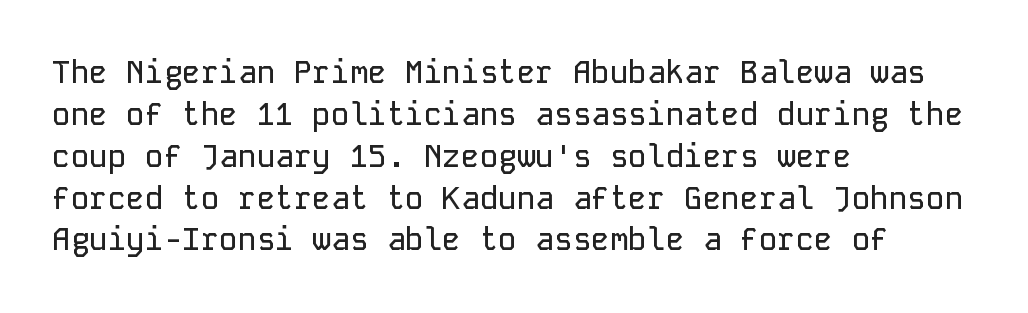
Q: Is the text italic (slanted)? A: No, it is upright.
Q: Is the typeface a serif or a sans-serif typeface? A: Sans-serif.
Q: Is the text underlined? A: No.
Q: How is the paragraph aligned? A: Left-aligned.
Q: Is the spacing between letters normal or unusually wide? A: Normal.
Q: Is the spacing between lines tight, normal or loose? A: Normal.
Q: Width (condensed, normal, or wide)? A: Normal.
Q: Stroke contrast? A: Low.
Q: x-height? A: Medium.
Q: Monospaced? A: Yes.
